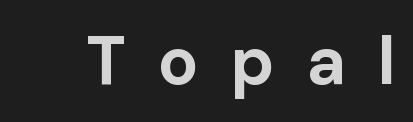
Q: Is the text bold? A: Yes.
Q: Is the text italic (slanted)? A: No, it is upright.
Q: Is the typeface a serif or a sans-serif typeface? A: Sans-serif.
Q: Is the text underlined? A: No.
Q: Is the spacing between letters normal or unusually wide? A: Unusually wide.
Q: Width (condensed, normal, or wide)? A: Normal.
Q: Stroke contrast? A: Low.
Q: x-height? A: Medium.
Q: Monospaced? A: No.
